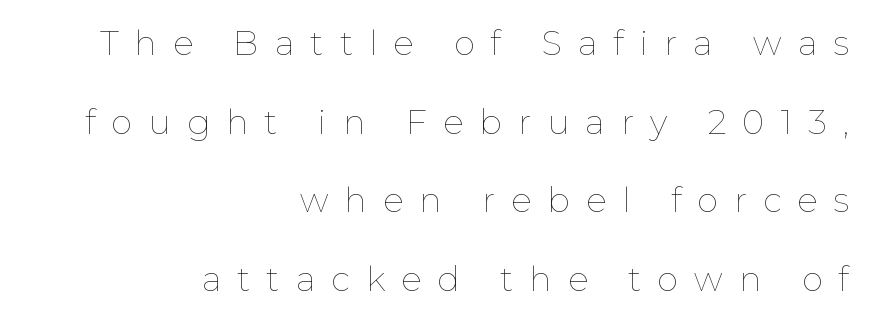
The image shows 34 px thin type, upright; set right-aligned, loose line spacing (2.31x), unusually wide letter spacing (+0.47 em), not underlined; low stroke contrast and a medium x-height.
